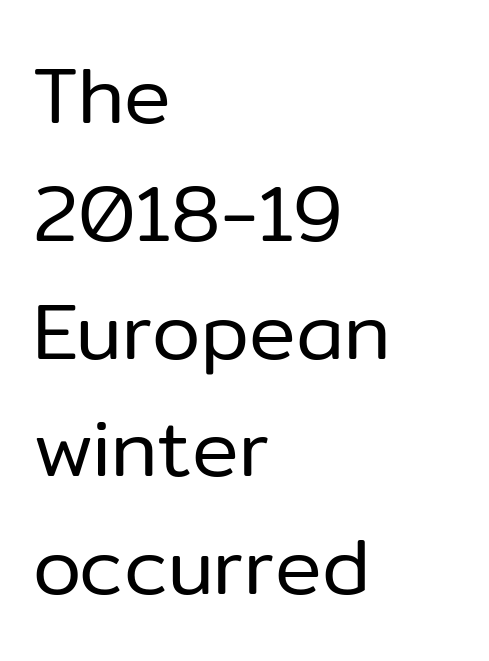
{"serif": "no", "italic": "no", "bold": "no", "weight": "regular", "width": "normal", "stroke_contrast": "low", "x_height": "medium", "monospaced": "no", "underline": "no", "align": "left", "line_spacing": "normal", "line_spacing_ratio": 1.51, "letter_spacing": "normal", "letter_spacing_em": 0.0, "glyph_px": 78}
